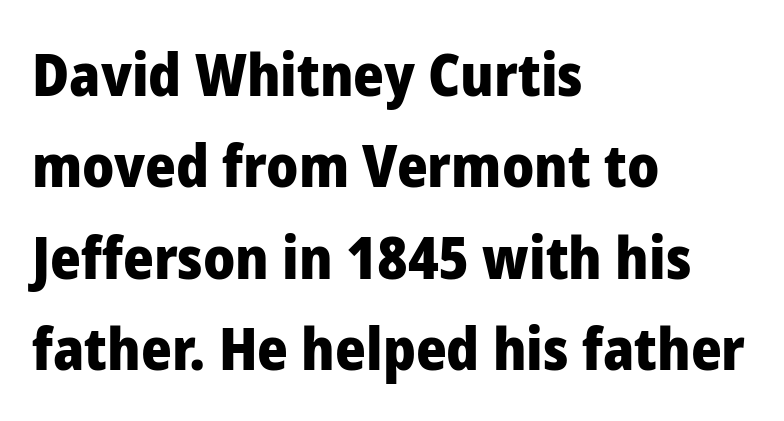
The glyphs have the mass of a bold cut. The rendering uses natural spacing where letterforms have individual widths. In terms of leading, this rendering sits right in the middle. The paragraph has a hard left edge and a soft right edge.
